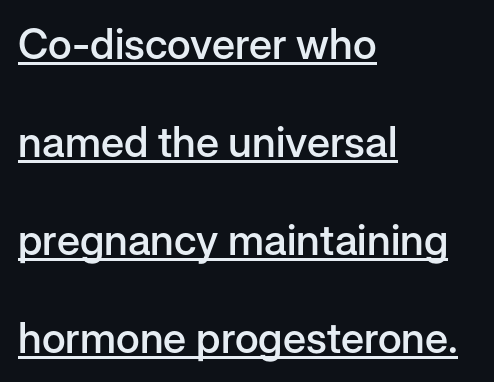
The image shows 42 px semibold sans-serif type, upright; set left-aligned, loose line spacing (2.33x), normal letter spacing, underlined; low stroke contrast and a medium x-height.
